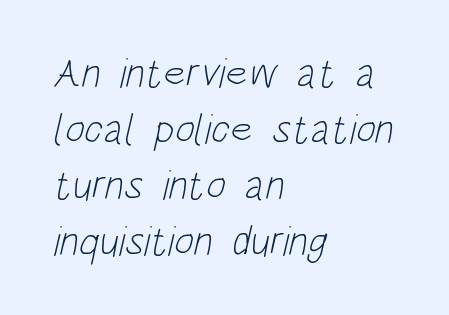
The image shows 42 px light, condensed sans-serif type; set left-aligned, normal line spacing (1.33x), normal letter spacing, not underlined; low stroke contrast and a large x-height.
